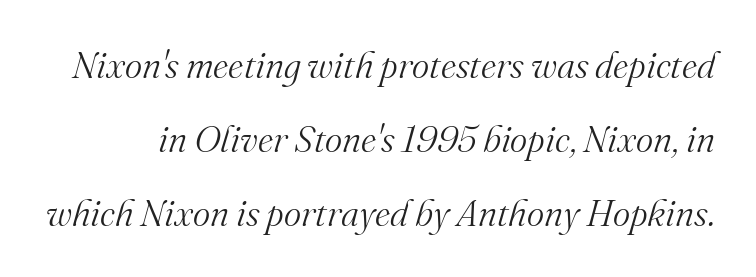
Q: Is the text bold? A: No.
Q: Is the text italic (slanted)? A: Yes, it leans right by about 16 degrees.
Q: Is the typeface a serif or a sans-serif typeface? A: Serif.
Q: Is the text underlined? A: No.
Q: Is the spacing between letters normal or unusually wide? A: Normal.
Q: Is the spacing between lines tight, normal or loose? A: Loose.
Q: Width (condensed, normal, or wide)? A: Normal.
Q: Stroke contrast? A: Medium.
Q: x-height? A: Small.
Q: Monospaced? A: No.
